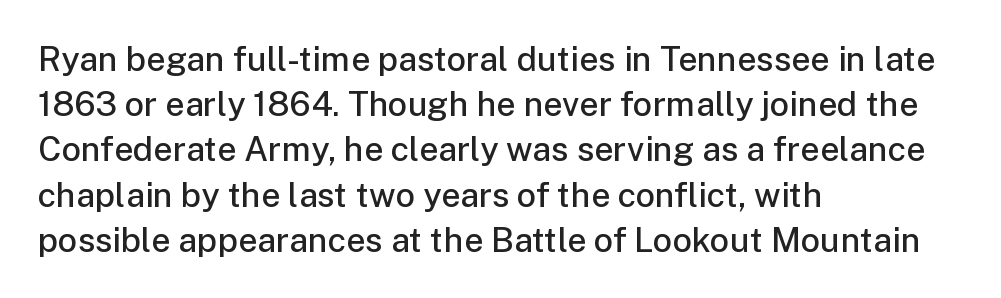
Q: Is the text bold? A: Semi-bold.
Q: Is the text italic (slanted)? A: No, it is upright.
Q: Is the typeface a serif or a sans-serif typeface? A: Sans-serif.
Q: Is the text underlined? A: No.
Q: How is the paragraph aligned? A: Left-aligned.
Q: Is the spacing between letters normal or unusually wide? A: Normal.
Q: Is the spacing between lines tight, normal or loose? A: Normal.
Q: Width (condensed, normal, or wide)? A: Normal.
Q: Stroke contrast? A: Low.
Q: x-height? A: Medium.
Q: Monospaced? A: No.
